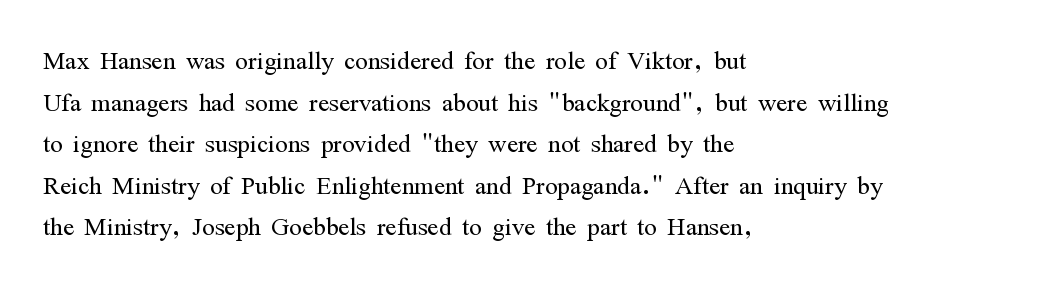
{"serif": "yes", "italic": "no", "bold": "no", "weight": "light", "width": "condensed", "stroke_contrast": "medium", "x_height": "medium", "monospaced": "no", "underline": "no", "align": "left", "line_spacing": "normal", "line_spacing_ratio": 1.26, "letter_spacing": "normal", "letter_spacing_em": 0.0, "glyph_px": 33}
